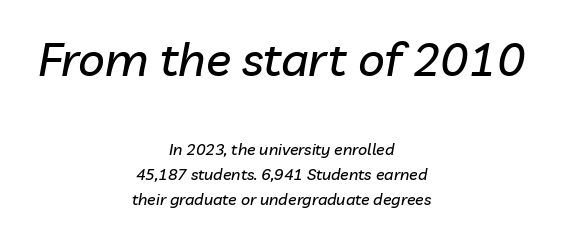
The image shows 47 px text type, italic (leaning right); set centered, normal line spacing (1.55x), normal letter spacing, not underlined; the first (top) block is 2.94x larger; low stroke contrast and a medium x-height.
